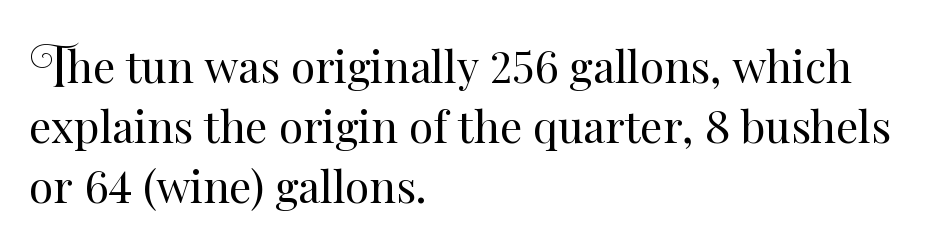
Q: Is the text bold? A: No.
Q: Is the text italic (slanted)? A: No, it is upright.
Q: Is the text underlined? A: No.
Q: How is the paragraph aligned? A: Left-aligned.
Q: Is the spacing between letters normal or unusually wide? A: Normal.
Q: Is the spacing between lines tight, normal or loose? A: Normal.
Q: Width (condensed, normal, or wide)? A: Normal.
Q: Stroke contrast? A: Medium.
Q: x-height? A: Small.
Q: Monospaced? A: No.
